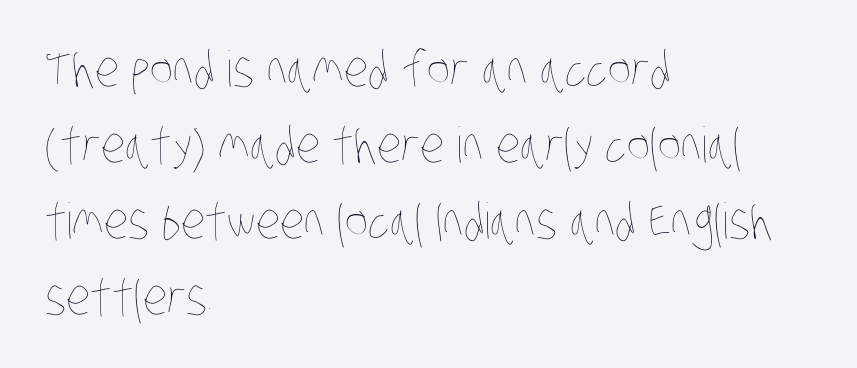
{"bold": "no", "weight": "thin", "width": "condensed", "stroke_contrast": "low", "x_height": "large", "monospaced": "no", "underline": "no", "align": "left", "line_spacing": "normal", "line_spacing_ratio": 1.55, "letter_spacing": "normal", "letter_spacing_em": 0.0, "glyph_px": 49}
